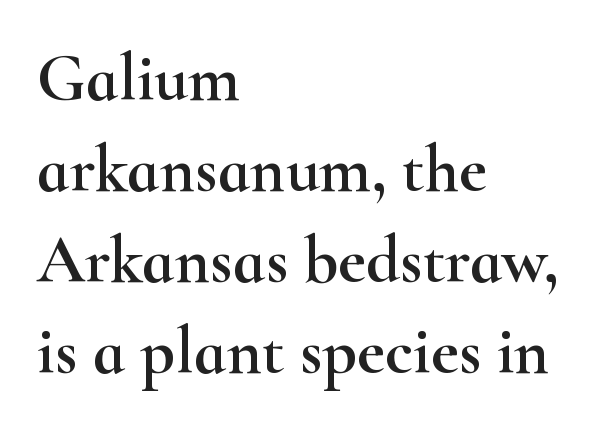
{"serif": "yes", "italic": "no", "width": "wide", "stroke_contrast": "high", "x_height": "small", "monospaced": "no", "underline": "no", "align": "left", "line_spacing": "normal", "line_spacing_ratio": 1.36, "letter_spacing": "normal", "letter_spacing_em": 0.0, "glyph_px": 67}
